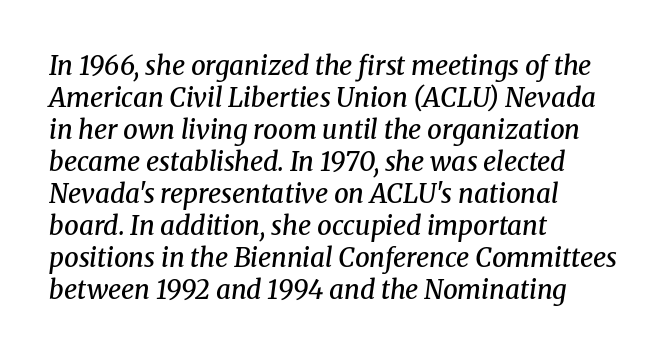
{"italic": "yes", "lean": "right", "slant_degrees": 8, "bold": "semi", "underline": "no", "align": "left", "line_spacing_ratio": 1.23, "letter_spacing": "normal", "letter_spacing_em": 0.0, "glyph_px": 26}
